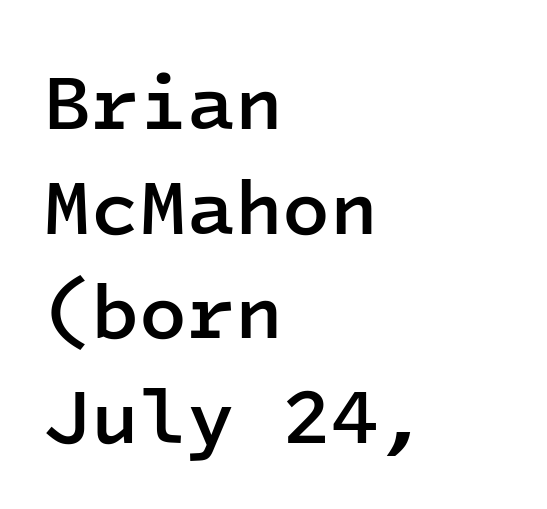
A typesetter would call this leading conventional body-copy spacing. Is this a sans? Yes — the strokes have no serifs. No extra tracking has been applied to these lines. No italicization has been applied; the sample stays upright.
